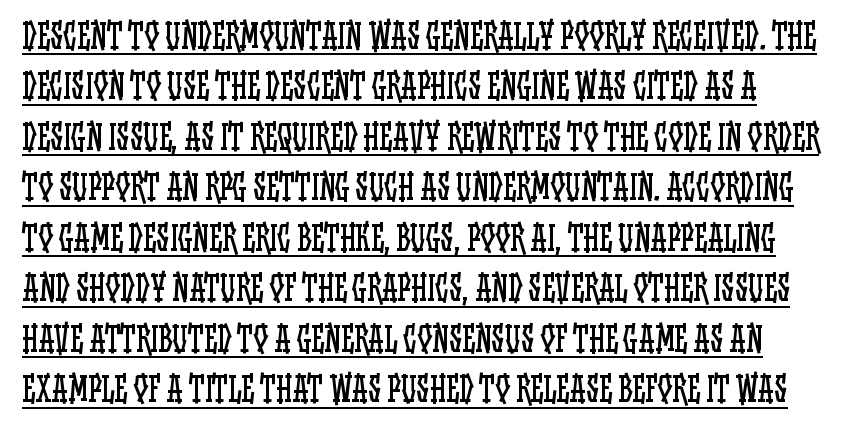
The image shows 33 px regular-weight, condensed type, upright; set normal line spacing (1.53x), normal letter spacing, underlined; low stroke contrast and a large x-height.
